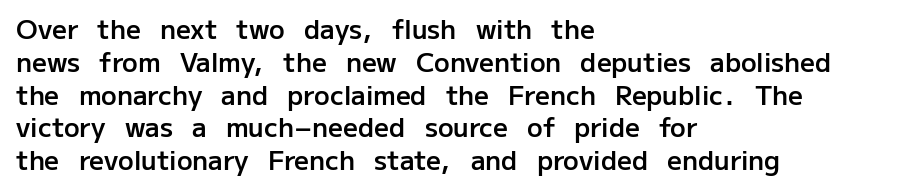
{"italic": "no", "bold": "semi", "underline": "no", "align": "left", "line_spacing": "normal", "line_spacing_ratio": 1.26, "letter_spacing": "normal", "letter_spacing_em": 0.0, "glyph_px": 26}
